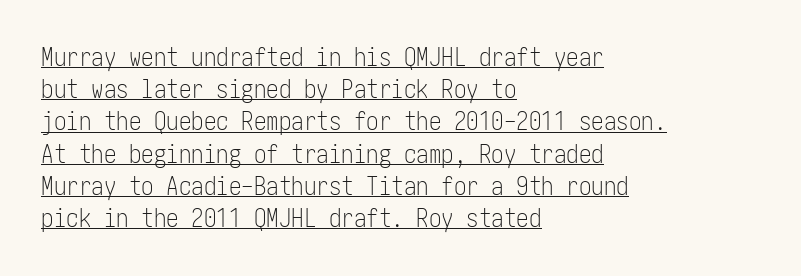
{"italic": "no", "bold": "no", "underline": "yes", "align": "left", "line_spacing": "normal", "line_spacing_ratio": 1.29, "letter_spacing": "normal", "letter_spacing_em": 0.0, "glyph_px": 25}
